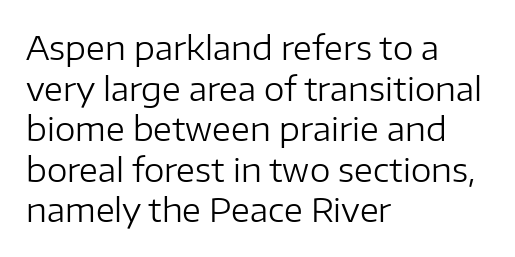
{"serif": "no", "italic": "no", "bold": "no", "weight": "regular", "width": "normal", "stroke_contrast": "low", "x_height": "medium", "monospaced": "no", "underline": "no", "align": "left", "line_spacing_ratio": 1.23, "letter_spacing": "normal", "letter_spacing_em": 0.0, "glyph_px": 33}
